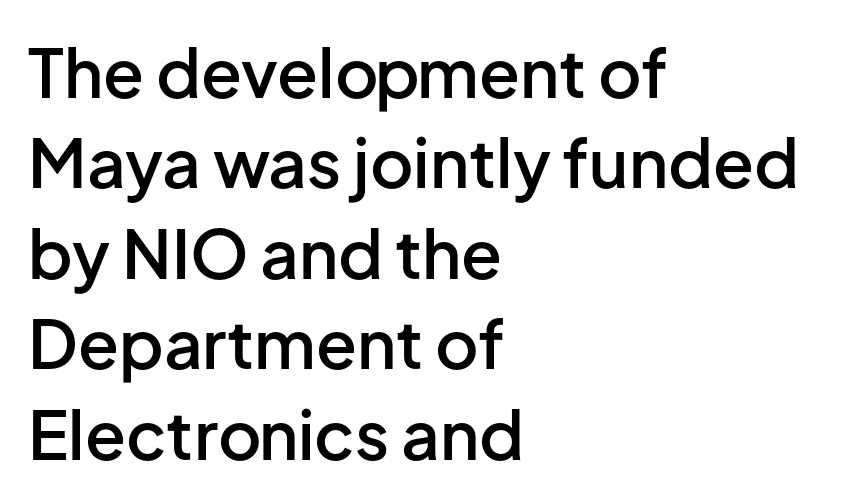
Q: Is the text bold? A: Semi-bold.
Q: Is the text italic (slanted)? A: No, it is upright.
Q: Is the typeface a serif or a sans-serif typeface? A: Sans-serif.
Q: Is the text underlined? A: No.
Q: How is the paragraph aligned? A: Left-aligned.
Q: Is the spacing between letters normal or unusually wide? A: Normal.
Q: Is the spacing between lines tight, normal or loose? A: Normal.
Q: Width (condensed, normal, or wide)? A: Normal.
Q: Stroke contrast? A: Low.
Q: x-height? A: Medium.
Q: Monospaced? A: No.
